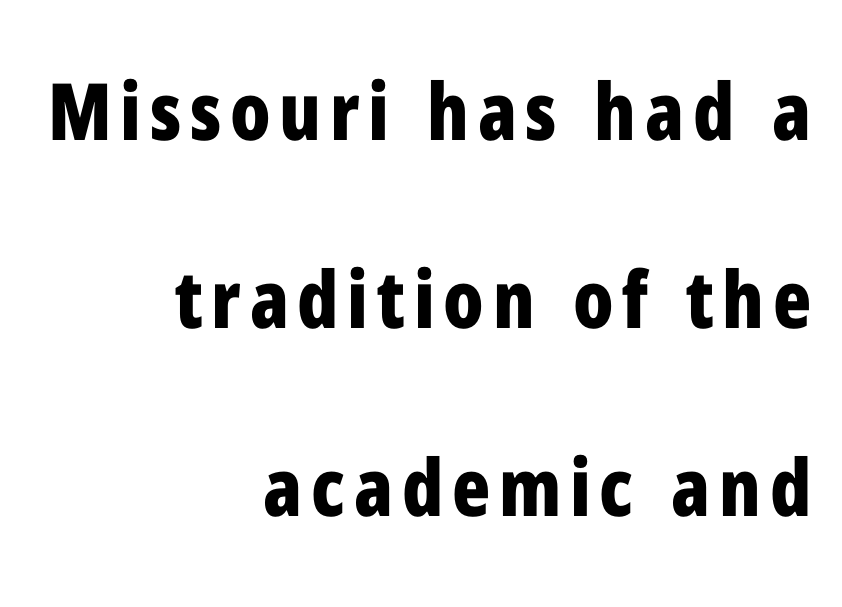
The image shows 79 px bold, condensed sans-serif type, upright; set right-aligned, loose line spacing (2.38x), not underlined; low stroke contrast and a medium x-height.
